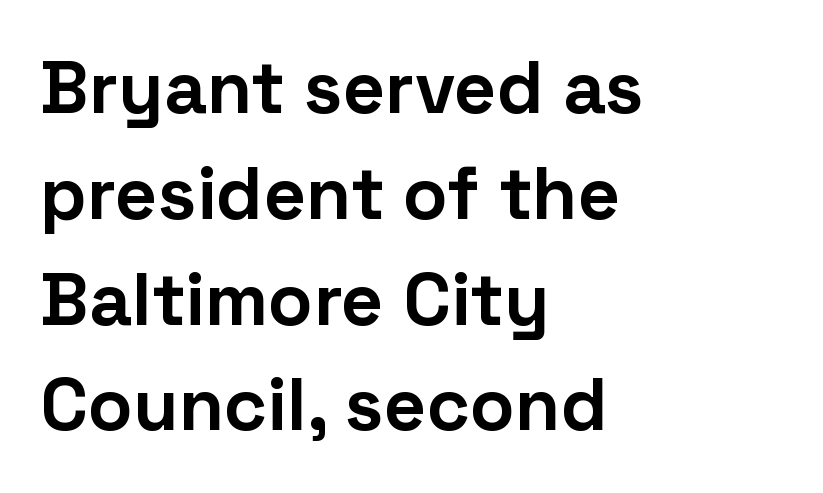
{"serif": "no", "italic": "no", "bold": "yes", "weight": "bold", "width": "normal", "stroke_contrast": "low", "x_height": "medium", "monospaced": "no", "underline": "no", "align": "left", "line_spacing": "normal", "line_spacing_ratio": 1.43, "letter_spacing": "normal", "letter_spacing_em": 0.0, "glyph_px": 74}
